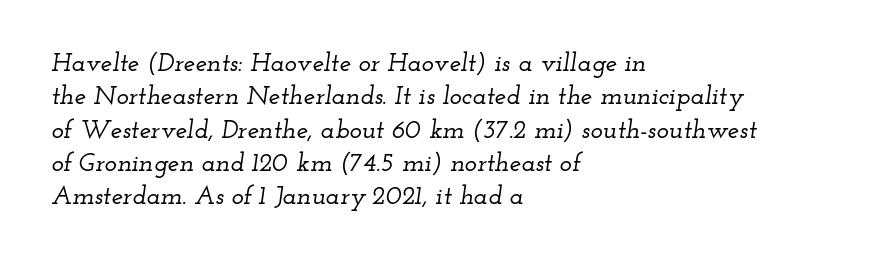
Q: Is the text italic (slanted)? A: Yes, it leans right by about 12 degrees.
Q: Is the text underlined? A: No.
Q: How is the paragraph aligned? A: Left-aligned.
Q: Is the spacing between letters normal or unusually wide? A: Normal.
Q: Is the spacing between lines tight, normal or loose? A: Normal.
